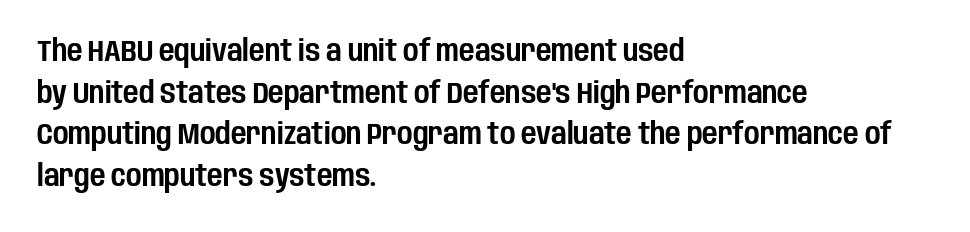
Q: Is the text italic (slanted)? A: No, it is upright.
Q: Is the typeface a serif or a sans-serif typeface? A: Sans-serif.
Q: Is the text underlined? A: No.
Q: How is the paragraph aligned? A: Left-aligned.
Q: Is the spacing between letters normal or unusually wide? A: Normal.
Q: Is the spacing between lines tight, normal or loose? A: Normal.
Q: Width (condensed, normal, or wide)? A: Condensed.
Q: Stroke contrast? A: Low.
Q: x-height? A: Large.
Q: Monospaced? A: No.
